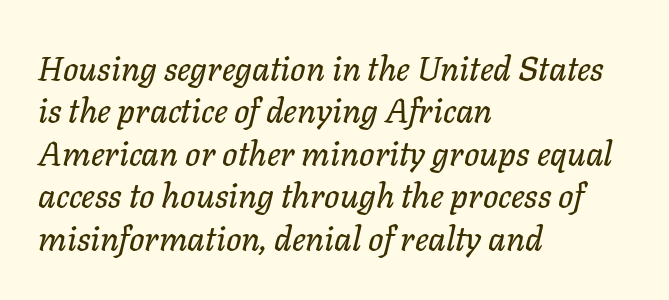
Observe the ordinary spacing: letters are neighbours, not strangers. What's the leading like? Ordinary, nothing unusual. Honestly, there is no underline to notice here at all. Would a proofreader flag this as italicized? Yes. This rendering uses left alignment, leaving the right contour irregular.
